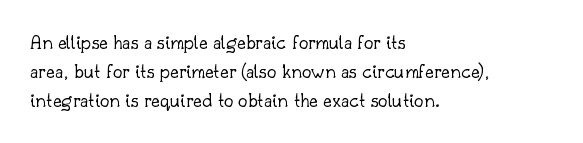
Tracking here is standard; glyphs follow each other at the usual distance. Heft: none added — not bold. These lines are set flush left with a ragged right edge. The letters stand straight up with perfectly vertical stems. Has an underline been added? It has not.
